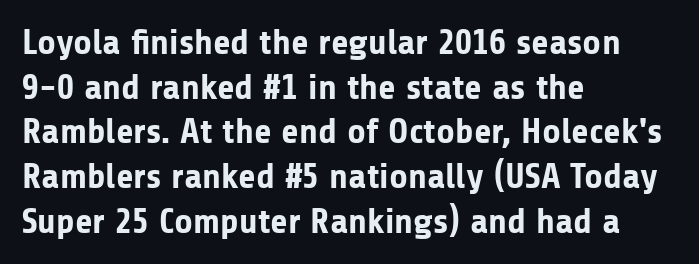
Q: Is the text bold? A: Yes.
Q: Is the text italic (slanted)? A: No, it is upright.
Q: Is the typeface a serif or a sans-serif typeface? A: Sans-serif.
Q: Is the text underlined? A: No.
Q: How is the paragraph aligned? A: Left-aligned.
Q: Is the spacing between letters normal or unusually wide? A: Normal.
Q: Width (condensed, normal, or wide)? A: Normal.
Q: Stroke contrast? A: Low.
Q: x-height? A: Medium.
Q: Monospaced? A: No.
